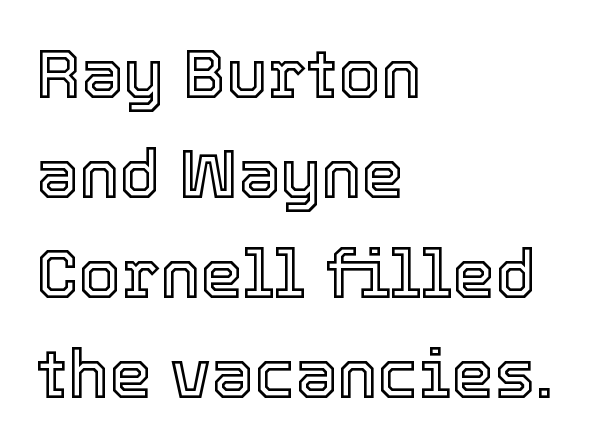
The image shows 68 px text type, upright; set left-aligned, normal line spacing (1.47x), normal letter spacing, not underlined; a medium x-height.
